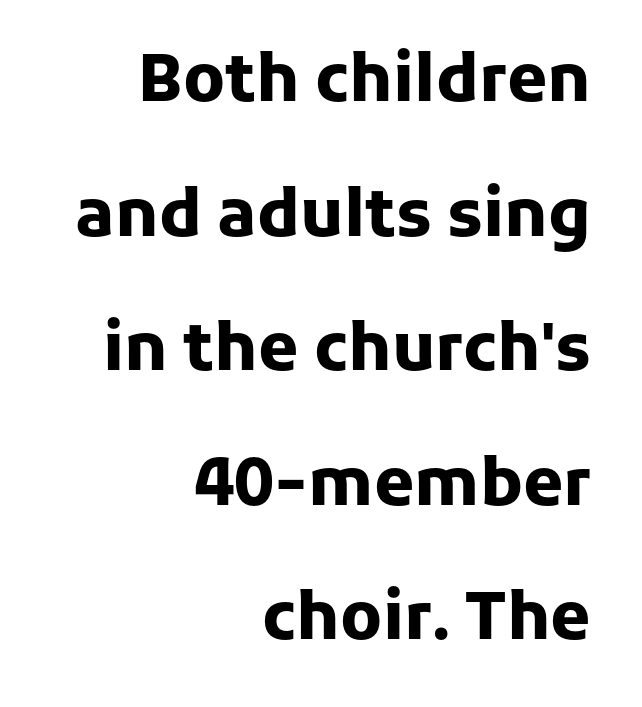
{"serif": "no", "italic": "no", "bold": "yes", "weight": "heavy", "width": "normal", "stroke_contrast": "low", "x_height": "medium", "monospaced": "no", "underline": "no", "align": "right", "line_spacing": "loose", "line_spacing_ratio": 2.07, "letter_spacing": "normal", "letter_spacing_em": 0.0, "glyph_px": 65}
